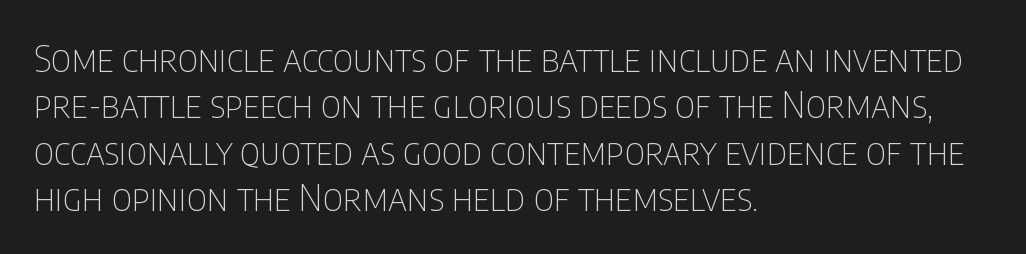
The image shows 36 px thin, condensed sans-serif type, upright; set left-aligned, normal line spacing (1.29x), normal letter spacing, not underlined; low stroke contrast and a large x-height.
